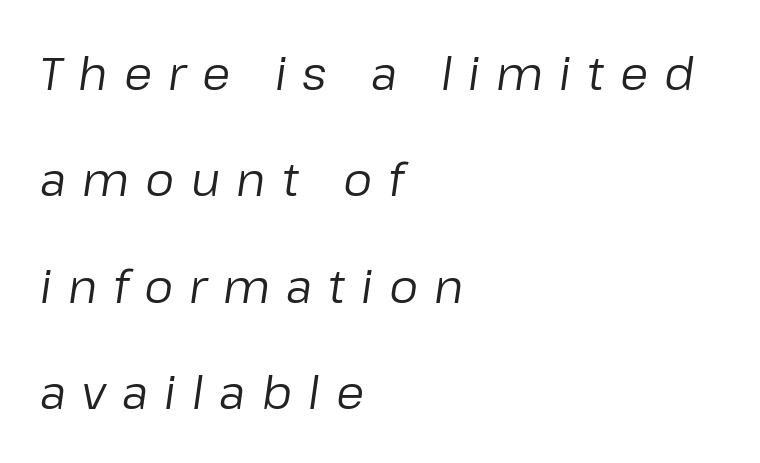
The image shows 46 px regular-weight type, italic (leaning right); set left-aligned, loose line spacing (2.31x), unusually wide letter spacing (+0.35 em), not underlined; low stroke contrast and a medium x-height.
